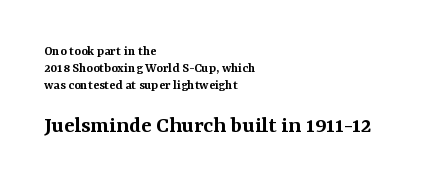
If you drew a ruler down the left edge, every line would touch it. The following chunk of copy outweighs the initial chunk in type size. The font's upright variant was chosen for this text. Words float on clear page, feet unadorned. The letters sit at their default tracking, neither squeezed nor spread. Notice the strokes are somewhat thickened but not fully heavy: this is a semibold.
